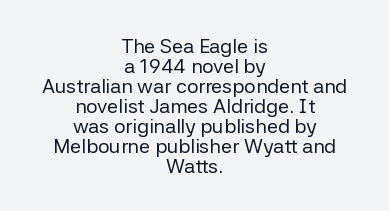
The image shows 20 px text type, upright; set centered, tight line spacing (1.0x), normal letter spacing, not underlined.
